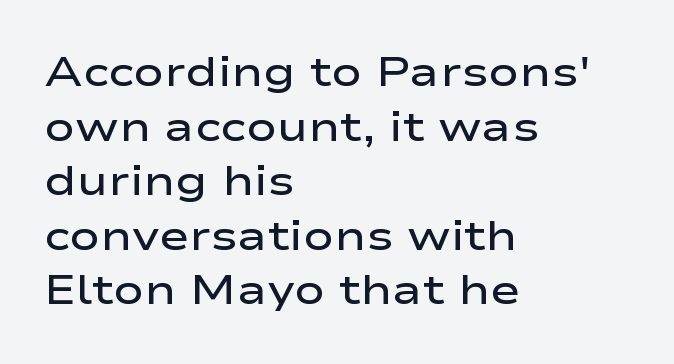
Each line starts at the same left margin while the right side varies. Look at the stroke-to-counter ratio: somewhat heavy, a semibold. This sample uses plain, unmodified letter spacing. Here the designer chose a conventional face with non-uniform glyph widths.
